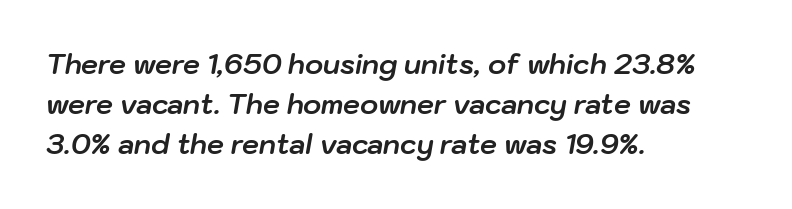
{"italic": "yes", "lean": "right", "slant_degrees": 10, "bold": "yes", "underline": "no", "align": "left", "line_spacing": "normal", "line_spacing_ratio": 1.49, "letter_spacing": "normal", "letter_spacing_em": 0.0, "glyph_px": 27}
